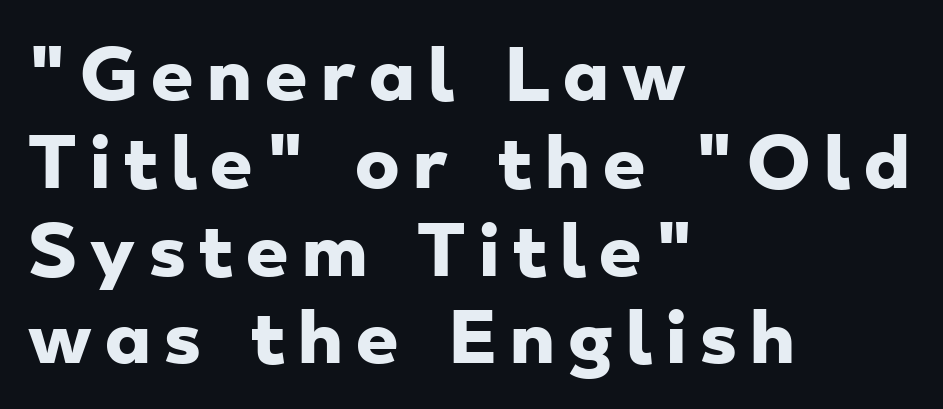
Q: Is the text bold? A: Yes.
Q: Is the typeface a serif or a sans-serif typeface? A: Sans-serif.
Q: Is the text underlined? A: No.
Q: How is the paragraph aligned? A: Left-aligned.
Q: Is the spacing between letters normal or unusually wide? A: Unusually wide.
Q: Is the spacing between lines tight, normal or loose? A: Normal.
Q: Width (condensed, normal, or wide)? A: Wide.
Q: Stroke contrast? A: Low.
Q: x-height? A: Small.
Q: Monospaced? A: No.
